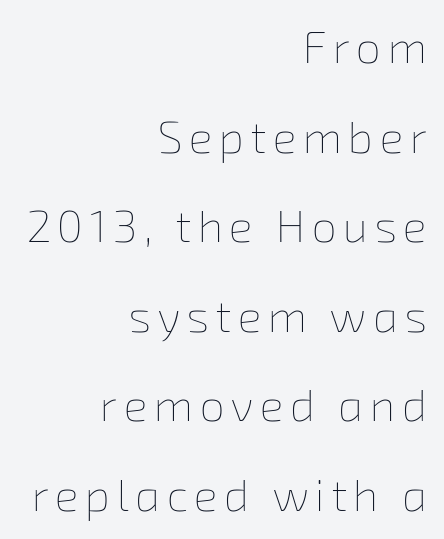
The image shows 45 px thin type; set right-aligned, loose line spacing (1.99x), not underlined; low stroke contrast and a medium x-height.
